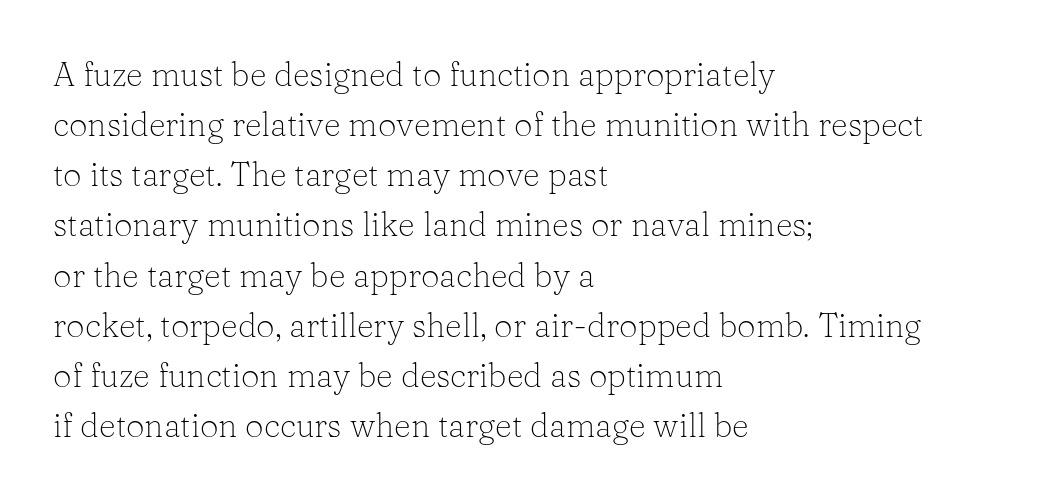
{"serif": "yes", "italic": "no", "bold": "no", "weight": "light", "width": "normal", "stroke_contrast": "low", "x_height": "medium", "monospaced": "no", "underline": "no", "align": "left", "line_spacing": "normal", "line_spacing_ratio": 1.52, "letter_spacing": "normal", "letter_spacing_em": 0.0, "glyph_px": 33}
